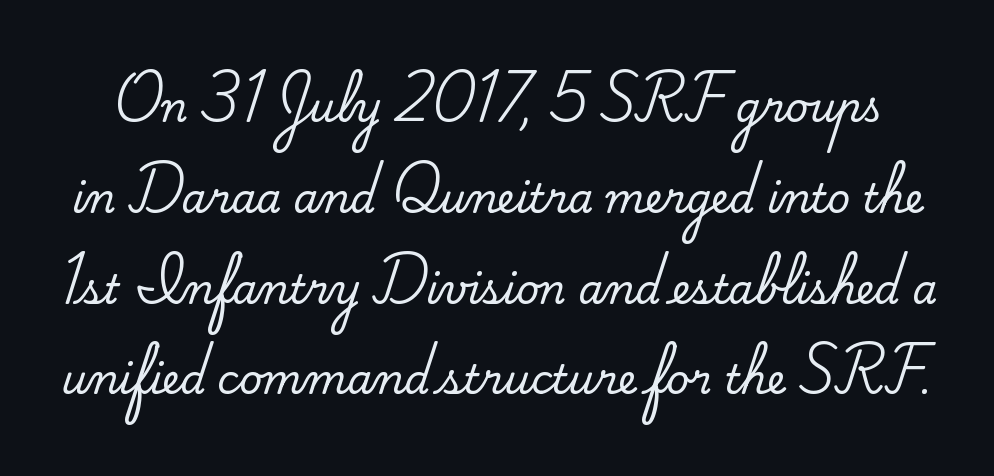
The image shows 40 px serif type; set loose line spacing (2.27x), normal letter spacing, not underlined; medium stroke contrast and a small x-height.
